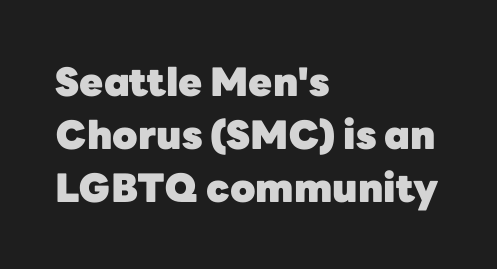
The passage shown has conventional tracking throughout. Bold? Absolutely — the strokes are thick and heavy. What's the leading like? Ordinary, nothing unusual. The lines are quadded left. A typesetter would call this proportional, since set widths differ per character.
